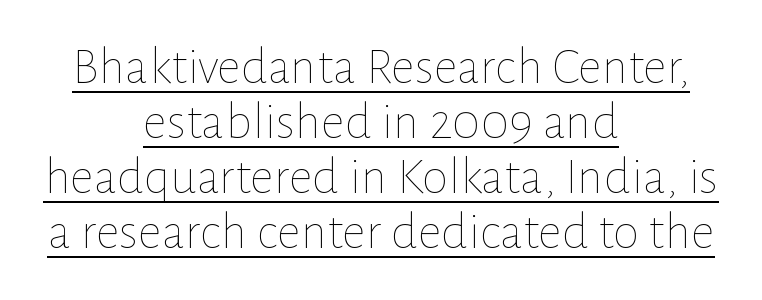
Q: Is the text bold? A: No.
Q: Is the text italic (slanted)? A: No, it is upright.
Q: Is the text underlined? A: Yes.
Q: How is the paragraph aligned? A: Centered.
Q: Is the spacing between letters normal or unusually wide? A: Normal.
Q: Is the spacing between lines tight, normal or loose? A: Tight.
Q: Width (condensed, normal, or wide)? A: Normal.
Q: Stroke contrast? A: Low.
Q: x-height? A: Medium.
Q: Monospaced? A: No.
